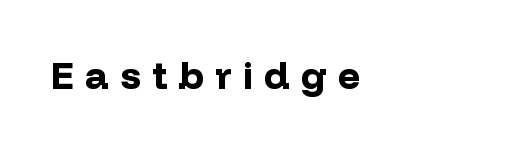
Beneath every word, the page is bare. These words are printed bold, with thick strokes throughout. Someone cranked the tracking dial way up on this one. Spacing verdict: proportional, widths tailored to each character. Stroke terminals: plain, sans-serif. If you drew a line through each stem, it would be perfectly vertical.
